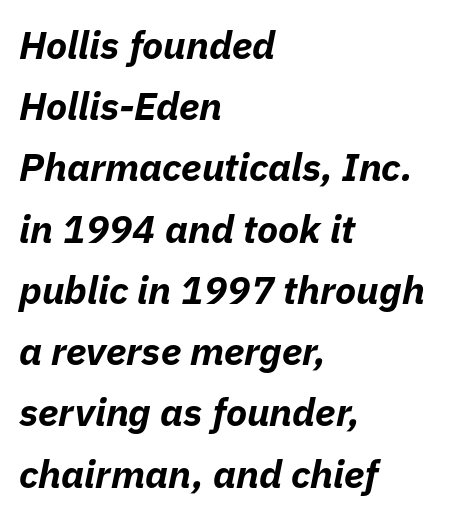
Teacher's note: observe the even left margin — that is flush-left alignment. How would I describe the line gaps? Plain and ordinary. Spacing between characters is what you'd get straight out of the box. Its strokes are broad and dark, the hallmark of bold type. The text carries the slant typical of an italic or oblique font. Do the characters align in a grid? No, the font is proportional.
